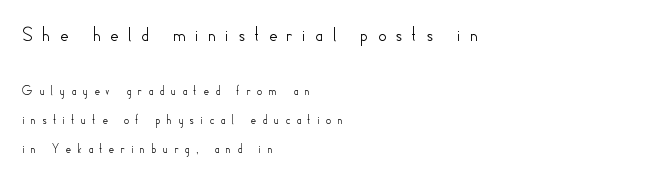
The specimen omits any rule beneath the text block's lines. If you squint, the top block still reads clearly — it's the larger of the two. If you measured baseline to baseline, you'd find a long distance. The paragraph shown leans on its left margin. Do the letters lean? They stand straight.
